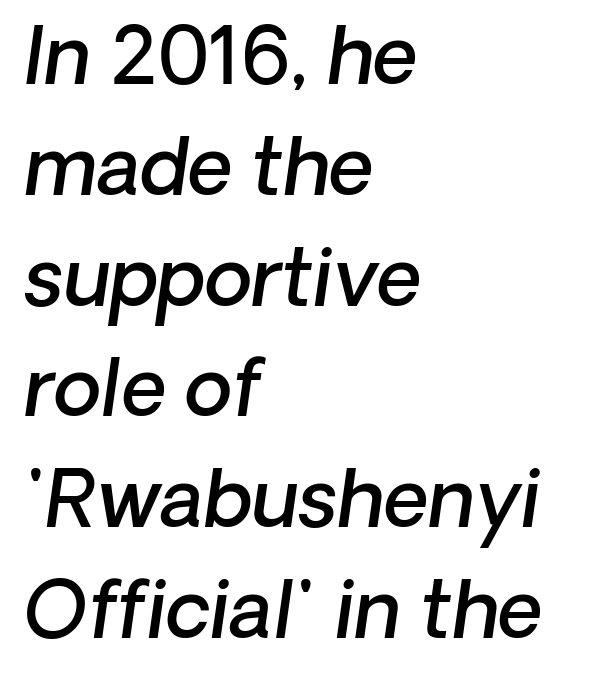
Q: Is the text bold? A: Semi-bold.
Q: Is the typeface a serif or a sans-serif typeface? A: Sans-serif.
Q: Is the text underlined? A: No.
Q: How is the paragraph aligned? A: Left-aligned.
Q: Is the spacing between letters normal or unusually wide? A: Normal.
Q: Is the spacing between lines tight, normal or loose? A: Normal.
Q: Width (condensed, normal, or wide)? A: Normal.
Q: Stroke contrast? A: Low.
Q: x-height? A: Medium.
Q: Monospaced? A: No.
